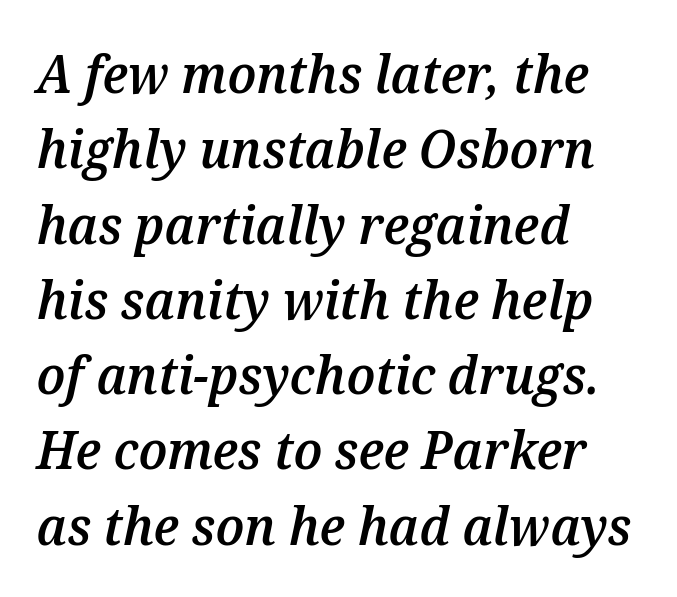
This is moderately heavy type, rendered in semibold. Here the designer chose a conventional face with non-uniform glyph widths. What's the leading like? Ordinary, nothing unusual. The glyphs are unaccompanied by any horizontal stroke below them. Slant detected: the letters are inclined. The letterforms sit shoulder to shoulder at normal distance.
